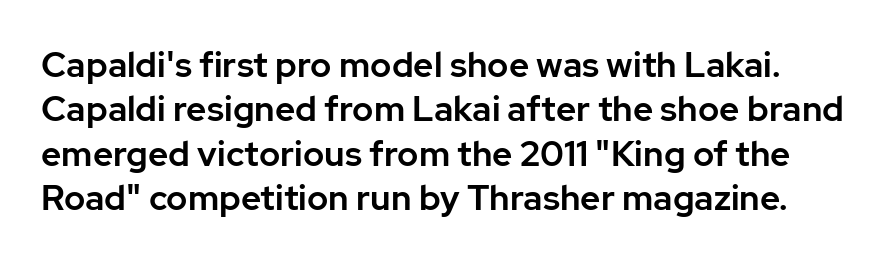
Anything drawn beneath the words? Only blank space. The rendering uses natural spacing where letterforms have individual widths. You could call the tracking neutral — neither tight nor loose. In terms of posture, this sample is upright.
